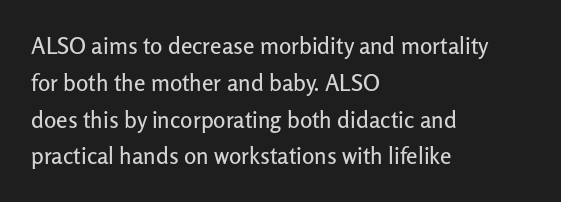
{"italic": "no", "underline": "no", "align": "left", "line_spacing": "normal", "line_spacing_ratio": 1.6, "letter_spacing": "normal", "letter_spacing_em": 0.0, "glyph_px": 23}
